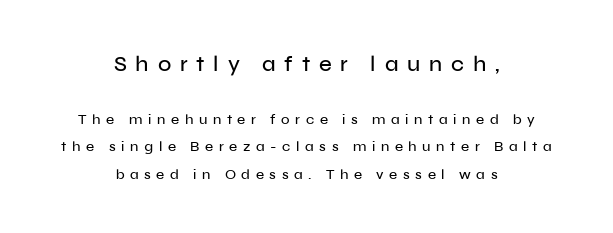
Q: Is the text italic (slanted)? A: No, it is upright.
Q: Is the text underlined? A: No.
Q: How is the paragraph aligned? A: Centered.
Q: Is the spacing between letters normal or unusually wide? A: Unusually wide.
Q: Is the spacing between lines tight, normal or loose? A: Loose.
Q: Which block of text is set in a larger size, the first (top) or the second (bottom)? A: The first (top) one.
